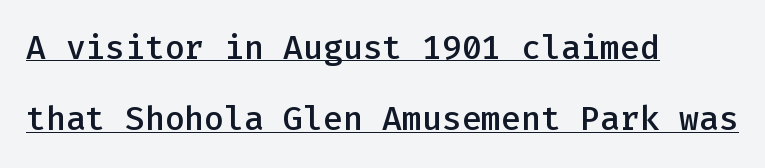
Q: Is the text bold? A: Semi-bold.
Q: Is the text italic (slanted)? A: No, it is upright.
Q: Is the typeface a serif or a sans-serif typeface? A: Sans-serif.
Q: Is the text underlined? A: Yes.
Q: How is the paragraph aligned? A: Left-aligned.
Q: Is the spacing between letters normal or unusually wide? A: Normal.
Q: Is the spacing between lines tight, normal or loose? A: Loose.
Q: Width (condensed, normal, or wide)? A: Normal.
Q: Stroke contrast? A: Low.
Q: x-height? A: Medium.
Q: Monospaced? A: Yes.
